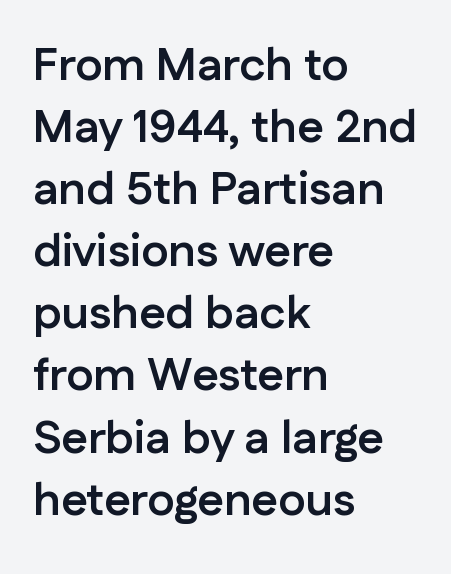
{"serif": "no", "italic": "no", "bold": "yes", "weight": "semibold", "width": "normal", "stroke_contrast": "low", "x_height": "medium", "monospaced": "no", "underline": "no", "align": "left", "line_spacing": "normal", "line_spacing_ratio": 1.35, "letter_spacing": "normal", "letter_spacing_em": 0.0, "glyph_px": 46}
